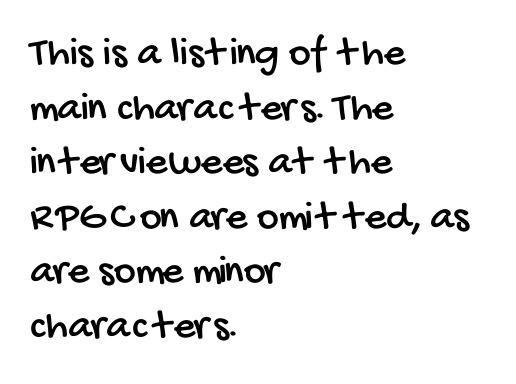
The image shows 42 px condensed sans-serif type; set left-aligned, normal line spacing (1.3x), normal letter spacing, not underlined; low stroke contrast and a large x-height.
